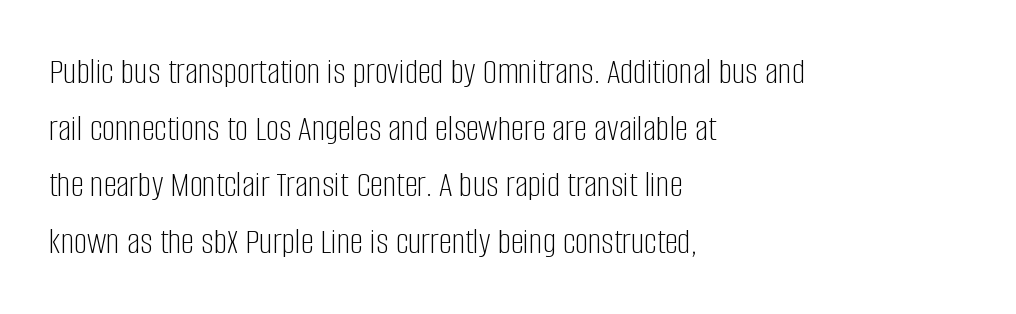
The image shows 37 px light, condensed sans-serif type, upright; set left-aligned, normal line spacing (1.53x), normal letter spacing, not underlined; low stroke contrast and a large x-height.
